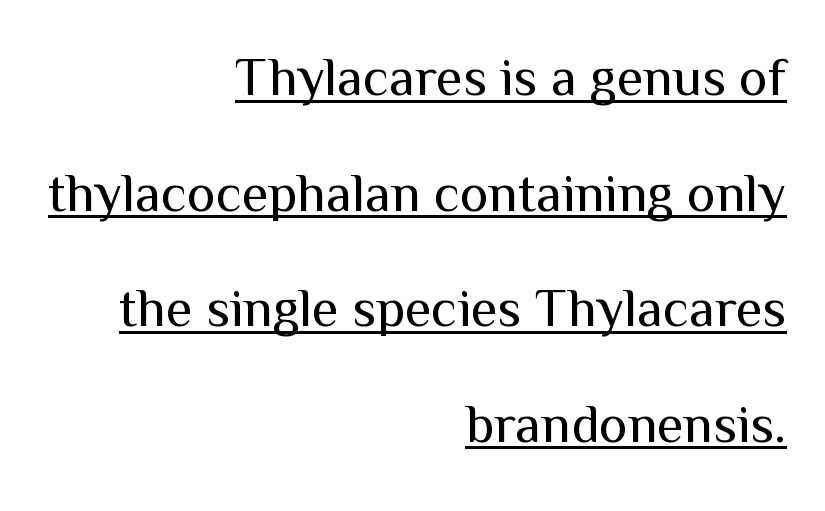
The axis of the letterforms is exactly vertical. Observe the absence of serifs on each vertical stroke in this sample. The passage shown is underscored from start to finish. Layout note: lines flush right. Default kerning and tracking; the words read as compact shapes. Regarding leading, the lines here are spaced well apart.
